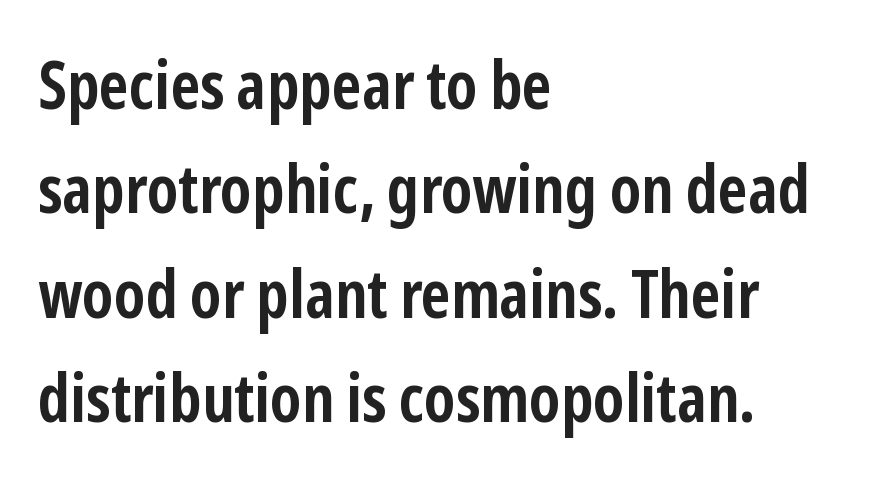
A normal amount of white space separates one row of letters from the next. Observe the ordinary spacing: letters are neighbours, not strangers. Students, this is bold: see how much ink each stroke carries. This rendering uses left alignment, leaving the right contour irregular. The rendering shows plain stroke endings on the letterforms — a sans-serif design. This rendering features lettering with no underline.
